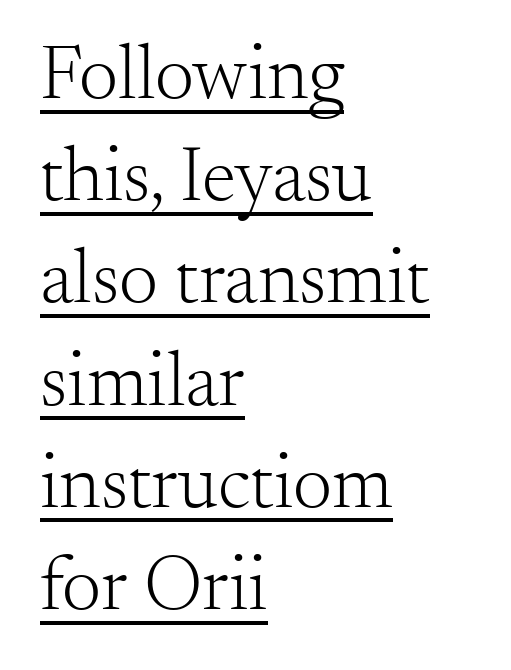
Q: Is the text bold? A: No.
Q: Is the text italic (slanted)? A: No, it is upright.
Q: Is the typeface a serif or a sans-serif typeface? A: Serif.
Q: Is the text underlined? A: Yes.
Q: How is the paragraph aligned? A: Left-aligned.
Q: Is the spacing between letters normal or unusually wide? A: Normal.
Q: Is the spacing between lines tight, normal or loose? A: Normal.
Q: Width (condensed, normal, or wide)? A: Normal.
Q: Stroke contrast? A: Medium.
Q: x-height? A: Small.
Q: Monospaced? A: No.
